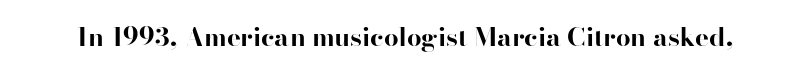
Q: Is the text bold? A: Yes.
Q: Is the text italic (slanted)? A: No, it is upright.
Q: Is the text underlined? A: No.
Q: Is the spacing between letters normal or unusually wide? A: Normal.
